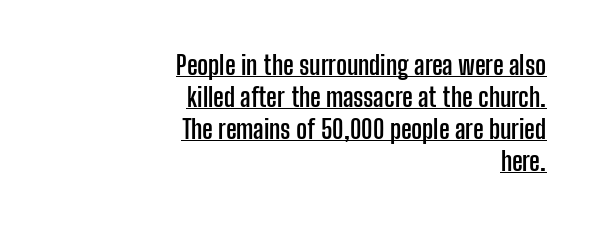
Q: Is the text bold? A: Yes.
Q: Is the text italic (slanted)? A: No, it is upright.
Q: Is the text underlined? A: Yes.
Q: How is the paragraph aligned? A: Right-aligned.
Q: Is the spacing between letters normal or unusually wide? A: Normal.
